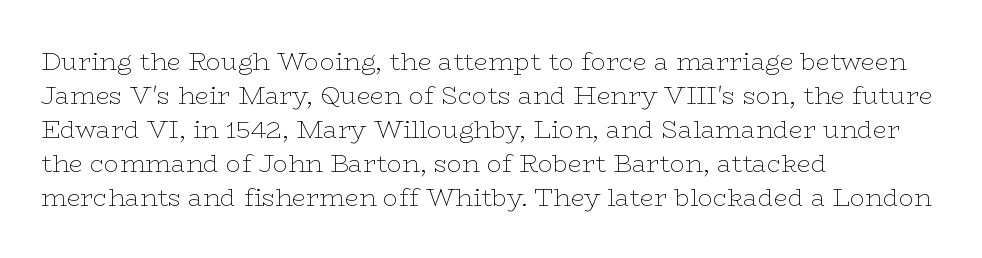
A normal amount of white space separates one row of letters from the next. Honestly, the letter spacing is just normal — you wouldn't notice it. The font's upright variant was chosen for this text. Is this a heavy cut? Hardly; it is regular or lighter. Caption: multi-line text, flush left, ragged right.
